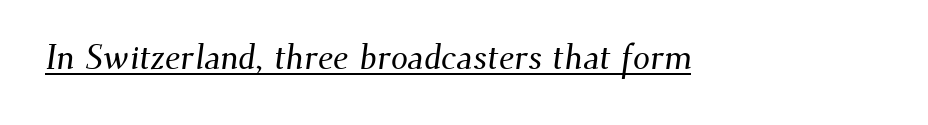
The image shows 34 px serif type; set normal letter spacing, underlined; medium stroke contrast and a small x-height.
